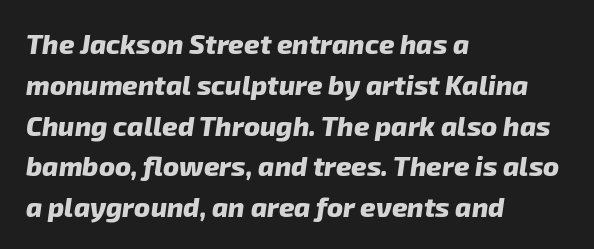
{"bold": "yes", "underline": "no", "align": "left", "line_spacing": "normal", "line_spacing_ratio": 1.51, "letter_spacing": "normal", "letter_spacing_em": 0.0, "glyph_px": 27}
